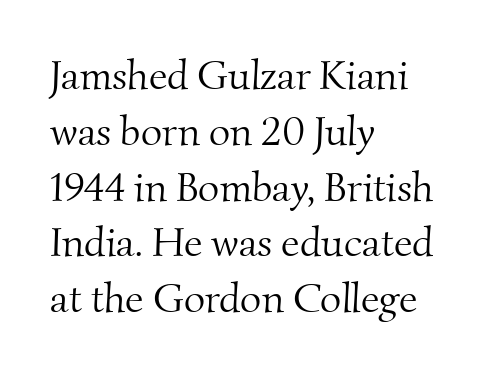
{"serif": "yes", "bold": "no", "weight": "light", "width": "normal", "stroke_contrast": "medium", "x_height": "small", "monospaced": "no", "underline": "no", "align": "left", "line_spacing": "normal", "line_spacing_ratio": 1.36, "letter_spacing": "normal", "letter_spacing_em": 0.0, "glyph_px": 41}
